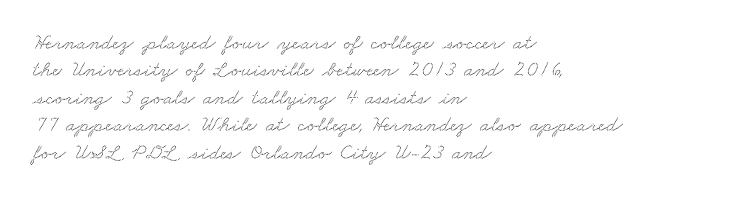
Observe the ordinary spacing: letters are neighbours, not strangers. The lines in this sample share a left origin and differ only in where they stop. Unmarked baselines from the first word to the last. These lines sit exactly where default settings would place them.
